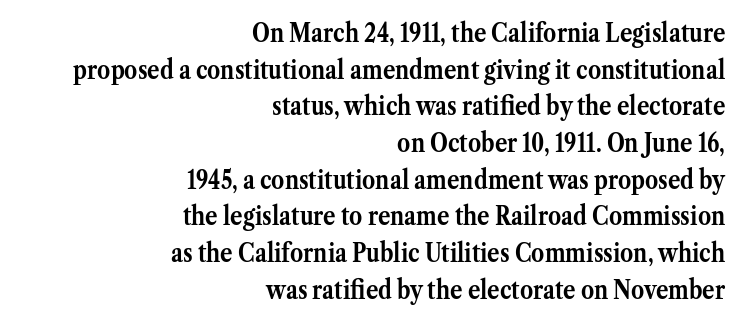
The image shows 26 px bold type, upright; set right-aligned, normal line spacing (1.41x), normal letter spacing, not underlined.
